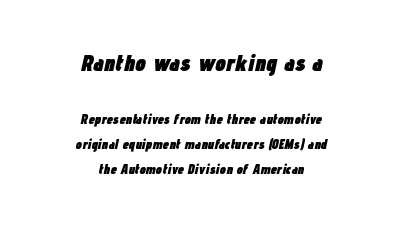
Q: Is the text bold? A: Yes.
Q: Is the text italic (slanted)? A: Yes, it leans right by about 12 degrees.
Q: Is the text underlined? A: No.
Q: How is the paragraph aligned? A: Centered.
Q: Is the spacing between letters normal or unusually wide? A: Normal.
Q: Which block of text is set in a larger size, the first (top) or the second (bottom)? A: The first (top) one.
